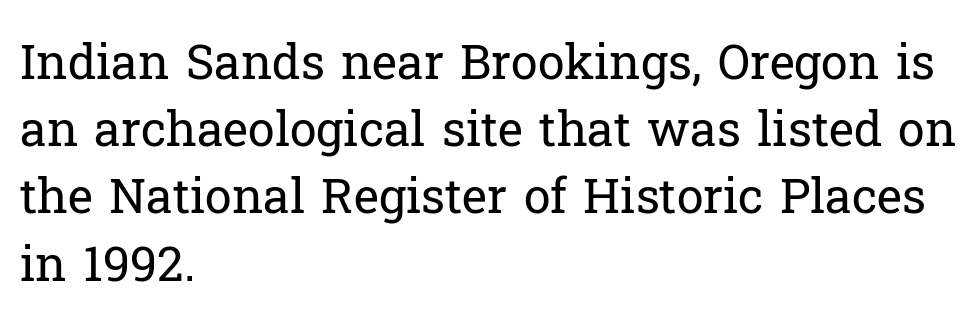
{"serif": "yes", "italic": "no", "bold": "no", "weight": "regular", "width": "normal", "stroke_contrast": "low", "x_height": "medium", "monospaced": "no", "underline": "no", "align": "left", "line_spacing": "normal", "line_spacing_ratio": 1.4, "letter_spacing": "normal", "letter_spacing_em": 0.0, "glyph_px": 48}
